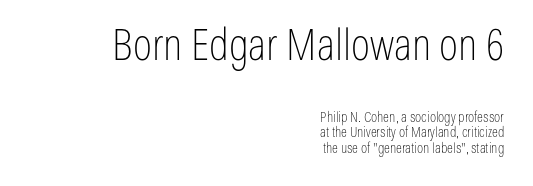
Notice how the stems are strictly vertical — no italics here. You could barely slide anything between these rows. Honestly, there is no underline to notice here at all. Look at the tracking — it's just the regular setting, nothing added. The glyphs in this specimen are sans serif. Think of a printed novel: that variable character pitch is what you see here.
